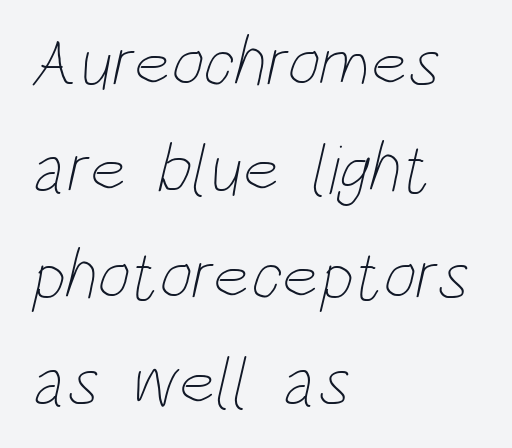
The passage shown has conventional tracking throughout. Compared with typical paragraphs, the rows here are spaced about the same. The face used here is proportionally spaced, like ordinary book or web type. Horizontal alignment here is leftward, the default for most running prose.
